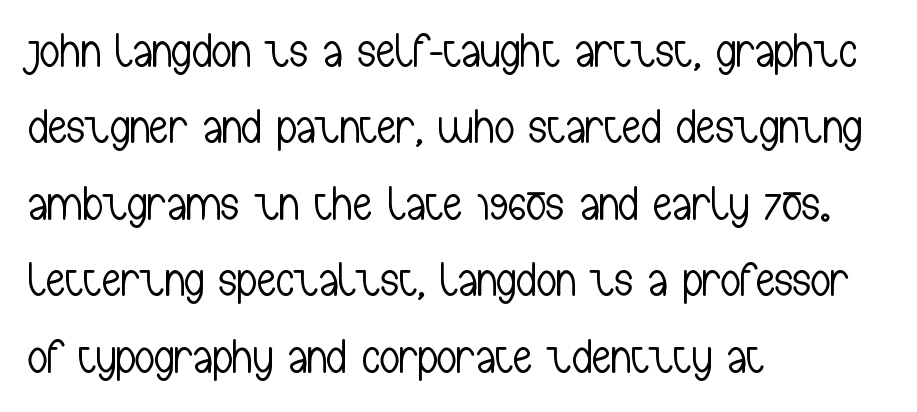
Style check: upright. Letters have the restrained weight of plain body copy at most. I'd call this a sans setting — the letters go barefoot. Summary of vertical rhythm: regular, with standard interline spacing. The string is rendered with underlining switched off.
